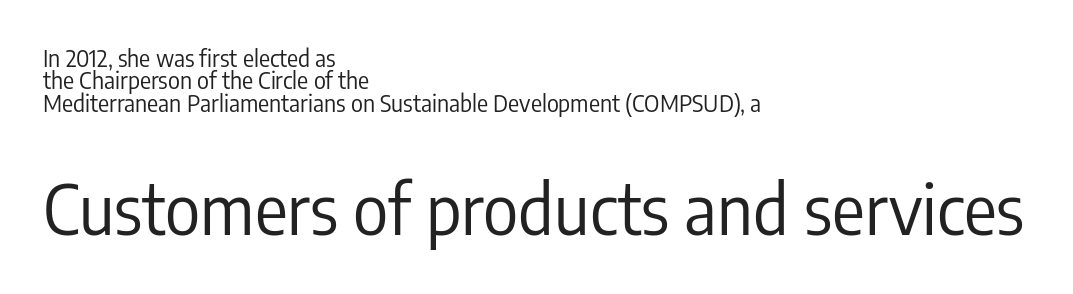
These lines are set flush left with a ragged right edge. A typesetter would call this leading minimal, almost set solid. Characters follow at the spacing the type designer built in. Descender tails drop into unmarked territory. A light-to-regular cut is what we see here. Type style note: lacks serifs.
